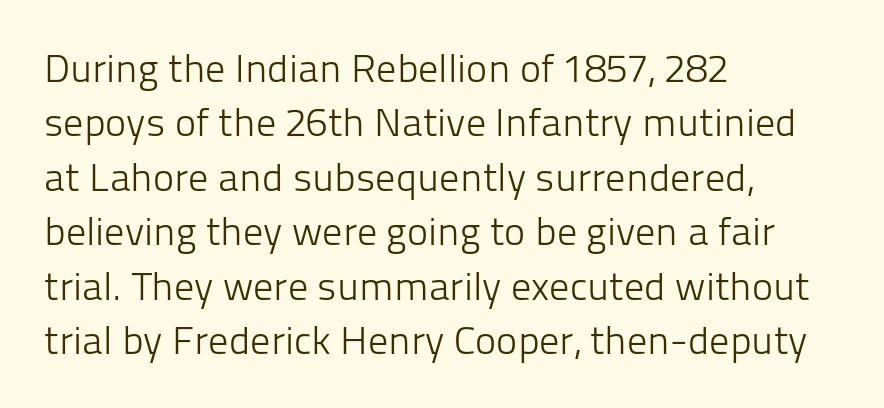
{"serif": "no", "italic": "no", "bold": "no", "weight": "light", "width": "normal", "stroke_contrast": "low", "x_height": "medium", "monospaced": "no", "underline": "no", "align": "left", "line_spacing": "normal", "line_spacing_ratio": 1.36, "letter_spacing": "normal", "letter_spacing_em": 0.0, "glyph_px": 40}
